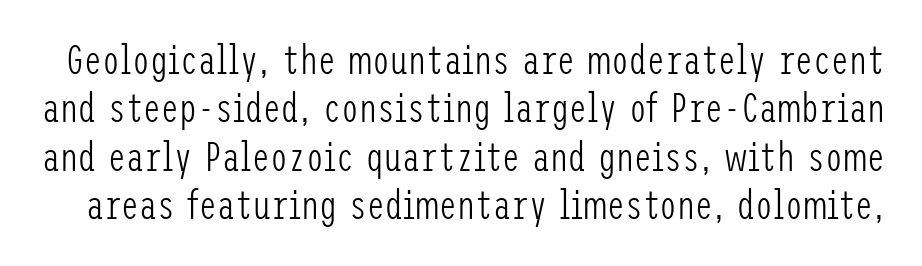
The image shows 40 px light, condensed sans-serif type, upright; set line spacing 1.21x, normal letter spacing, not underlined; low stroke contrast and a medium x-height.
